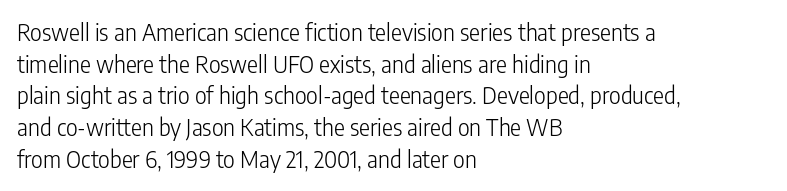
{"italic": "no", "bold": "no", "underline": "no", "align": "left", "line_spacing": "normal", "line_spacing_ratio": 1.38, "letter_spacing": "normal", "letter_spacing_em": 0.0, "glyph_px": 23}
